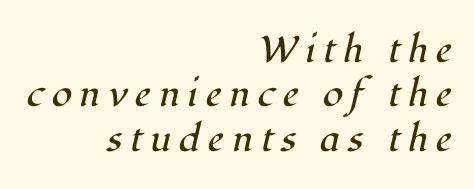
Q: Is the text bold? A: No.
Q: Is the text italic (slanted)? A: Yes, it leans right by about 12 degrees.
Q: Is the typeface a serif or a sans-serif typeface? A: Serif.
Q: Is the text underlined? A: No.
Q: How is the paragraph aligned? A: Right-aligned.
Q: Is the spacing between letters normal or unusually wide? A: Unusually wide.
Q: Width (condensed, normal, or wide)? A: Normal.
Q: Stroke contrast? A: High.
Q: x-height? A: Medium.
Q: Monospaced? A: No.
